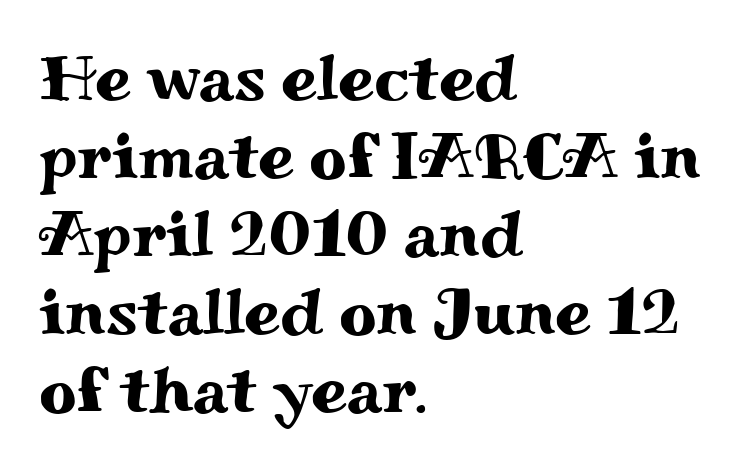
{"serif": "yes", "italic": "no", "width": "wide", "stroke_contrast": "medium", "x_height": "small", "monospaced": "no", "underline": "no", "align": "left", "line_spacing_ratio": 1.2, "letter_spacing": "normal", "letter_spacing_em": 0.0, "glyph_px": 65}
